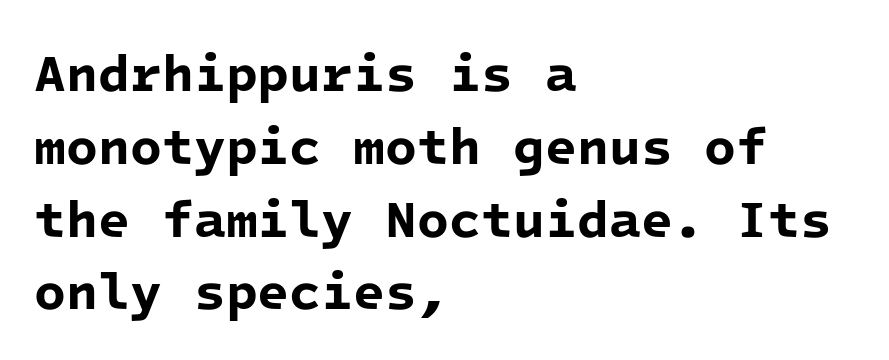
Emphasis by weight is at full strength: bold. Nothing unusual about the tracking: characters are spaced as the font intends. The block of text has a typical density, with ordinary space between rows. You can tell from the bare stems that sans-serif type was used. All the whitespace from short lines collects on the right. Honestly, there is no underline to notice here at all.
